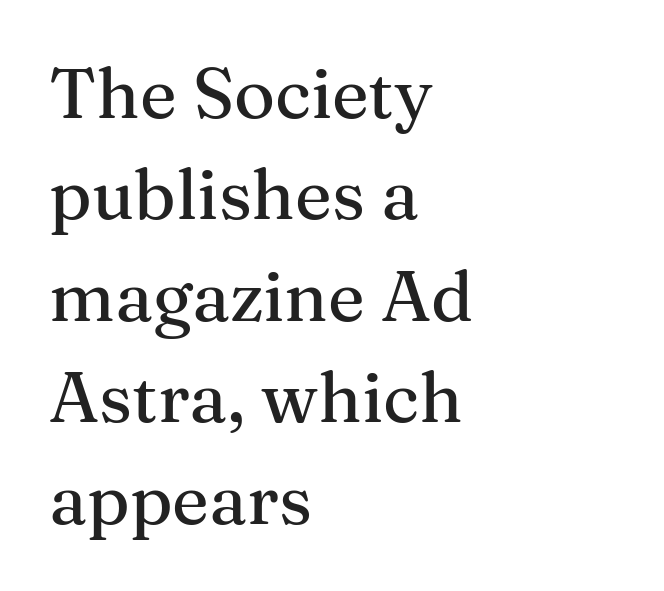
{"serif": "yes", "italic": "no", "width": "normal", "stroke_contrast": "medium", "x_height": "medium", "monospaced": "no", "underline": "no", "align": "left", "line_spacing": "normal", "line_spacing_ratio": 1.45, "letter_spacing": "normal", "letter_spacing_em": 0.0, "glyph_px": 70}
